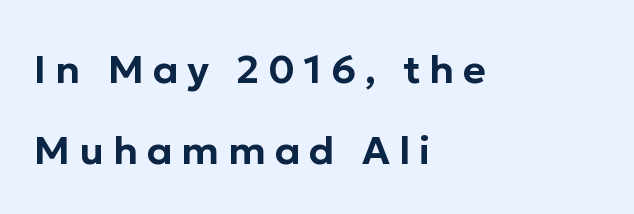
Q: Is the text italic (slanted)? A: No, it is upright.
Q: Is the typeface a serif or a sans-serif typeface? A: Sans-serif.
Q: Is the text underlined? A: No.
Q: How is the paragraph aligned? A: Left-aligned.
Q: Is the spacing between letters normal or unusually wide? A: Unusually wide.
Q: Is the spacing between lines tight, normal or loose? A: Loose.
Q: Width (condensed, normal, or wide)? A: Normal.
Q: Stroke contrast? A: Low.
Q: x-height? A: Medium.
Q: Monospaced? A: No.
